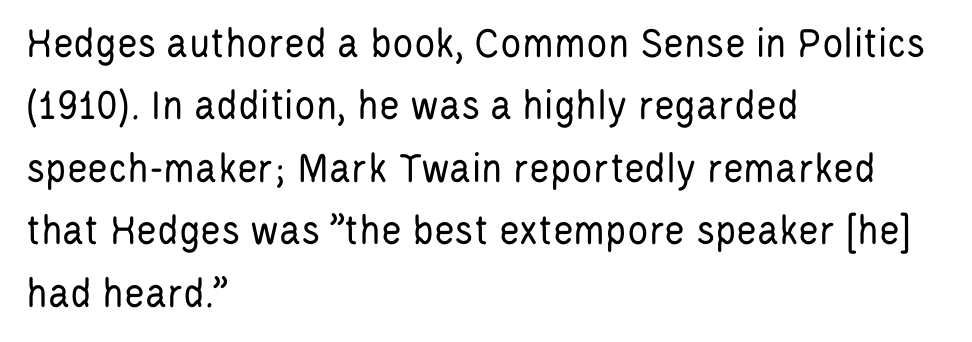
The passage shown is not underscored anywhere. These glyphs show unthickened strokes, regular width or finer. This sample keeps an unexceptional amount of space between lines. The letters advance in unequal steps, a hallmark of proportional type. What stands out about the letter spacing? Nothing — it is the standard amount.
